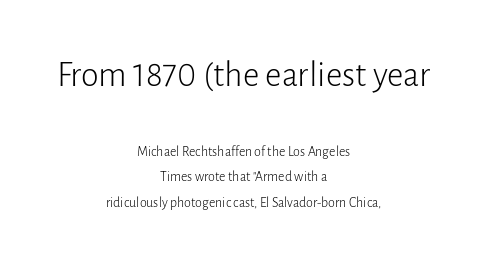
The image shows 36 px light sans-serif type, upright; set centered, line spacing 1.83x, normal letter spacing, not underlined; the first (top) block is 2.57x larger; low stroke contrast and a medium x-height.
